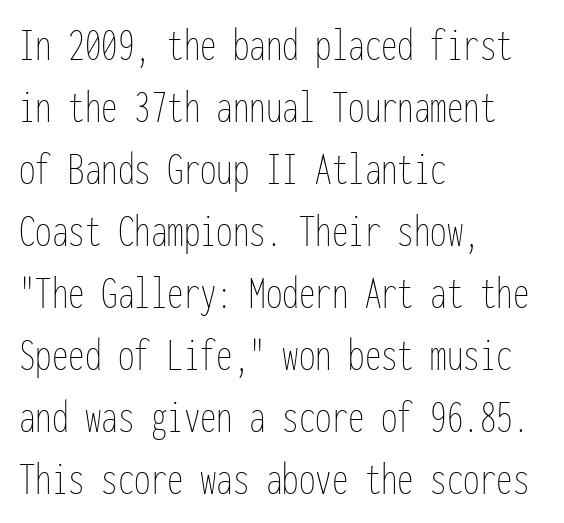
Tall strokes in this sample are plumb rather than angled. These lines sit exactly where default settings would place them. The zone under the glyphs is completely vacant. Is the letter spacing exaggerated? No — it looks like the ordinary default. Vertical stems look standard width or narrower in stroke. Looks like terminal output: every glyph gets an equal slot.
